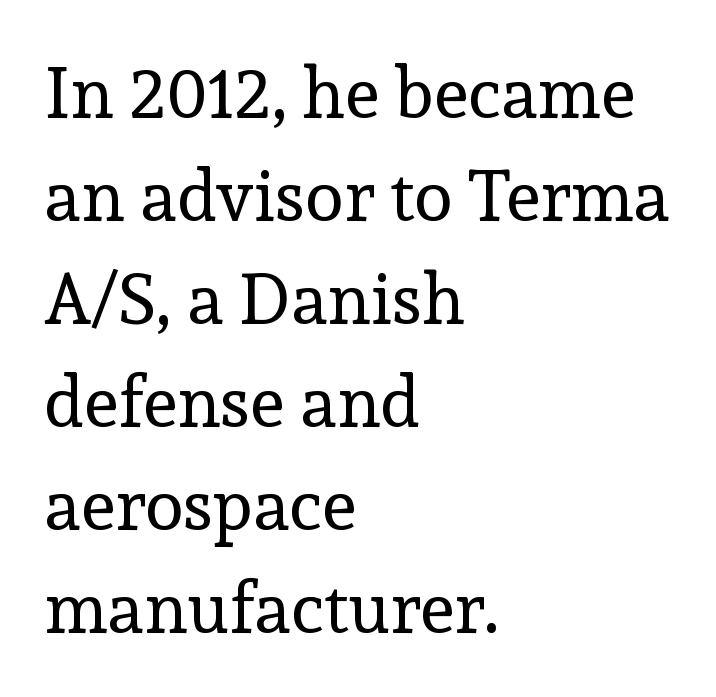
Q: Is the text bold? A: No.
Q: Is the text italic (slanted)? A: No, it is upright.
Q: Is the typeface a serif or a sans-serif typeface? A: Serif.
Q: Is the text underlined? A: No.
Q: How is the paragraph aligned? A: Left-aligned.
Q: Is the spacing between letters normal or unusually wide? A: Normal.
Q: Is the spacing between lines tight, normal or loose? A: Normal.
Q: Width (condensed, normal, or wide)? A: Normal.
Q: x-height? A: Medium.
Q: Monospaced? A: No.
